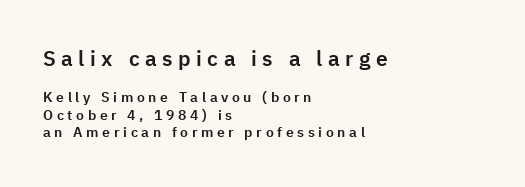
The image shows 21 px text type, upright; set left-aligned, normal line spacing (1.25x), unusually wide letter spacing (+0.26 em), not underlined; the first (top) block is 1.5x larger.
